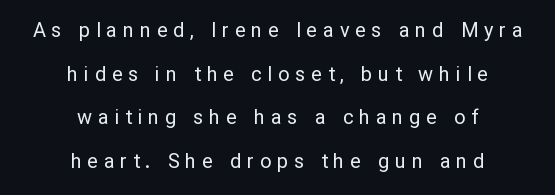
Q: Is the text bold? A: No.
Q: Is the text italic (slanted)? A: No, it is upright.
Q: Is the text underlined? A: No.
Q: How is the paragraph aligned? A: Centered.
Q: Is the spacing between letters normal or unusually wide? A: Unusually wide.
Q: Is the spacing between lines tight, normal or loose? A: Loose.
